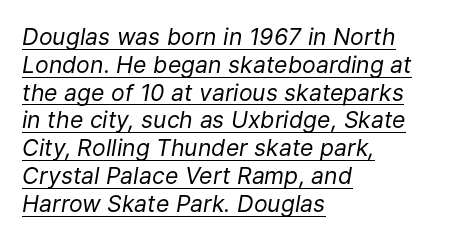
Every row of glyphs begins at an identical x-position on the left. Style check: oblique. Honestly, the letter spacing is just normal — you wouldn't notice it. A continuous stroke trails under the words, as in a hyperlink. Weight: in the light-to-regular range.
